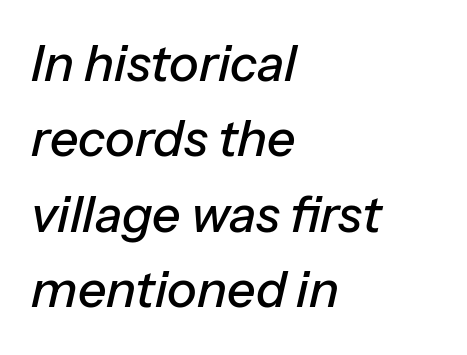
{"italic": "yes", "lean": "right", "slant_degrees": 13, "width": "normal", "stroke_contrast": "low", "x_height": "medium", "monospaced": "no", "underline": "no", "align": "left", "line_spacing": "normal", "line_spacing_ratio": 1.51, "letter_spacing": "normal", "letter_spacing_em": 0.0, "glyph_px": 50}
